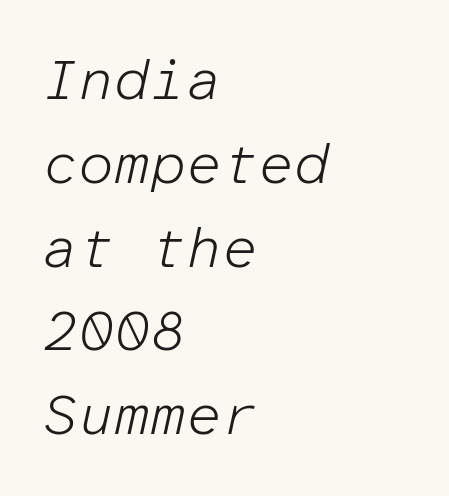
Q: Is the text bold? A: No.
Q: Is the text italic (slanted)? A: Yes, it leans right by about 12 degrees.
Q: Is the text underlined? A: No.
Q: How is the paragraph aligned? A: Left-aligned.
Q: Is the spacing between letters normal or unusually wide? A: Normal.
Q: Is the spacing between lines tight, normal or loose? A: Normal.
Q: Width (condensed, normal, or wide)? A: Normal.
Q: Stroke contrast? A: Low.
Q: x-height? A: Medium.
Q: Monospaced? A: Yes.
